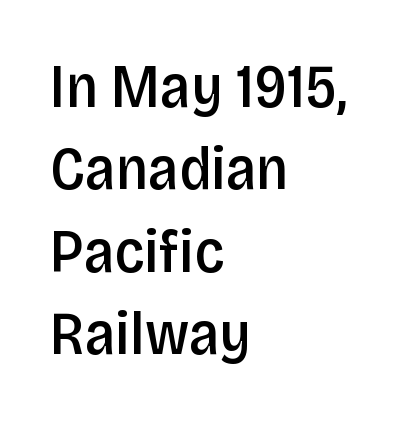
{"serif": "no", "italic": "no", "bold": "semi", "weight": "semibold", "width": "condensed", "stroke_contrast": "low", "x_height": "large", "monospaced": "no", "underline": "no", "align": "left", "line_spacing": "normal", "line_spacing_ratio": 1.35, "letter_spacing": "normal", "letter_spacing_em": 0.0, "glyph_px": 61}
